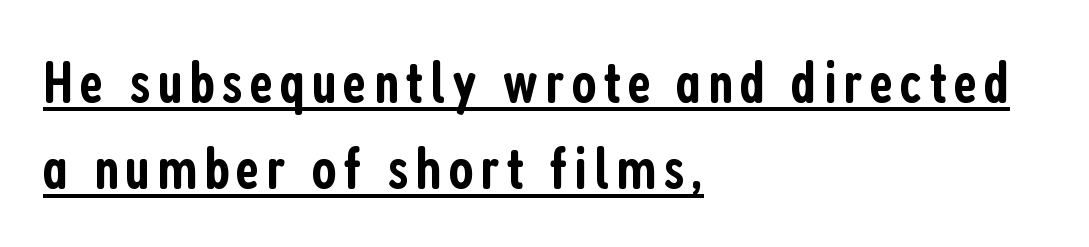
{"serif": "no", "italic": "no", "bold": "semi", "weight": "semibold", "width": "condensed", "stroke_contrast": "low", "x_height": "medium", "monospaced": "no", "underline": "yes", "align": "left", "line_spacing": "normal", "line_spacing_ratio": 1.44, "glyph_px": 60}
